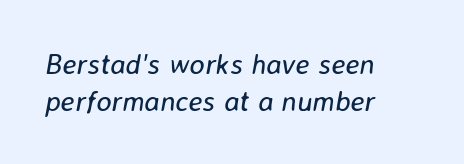
Line starts are locked; line ends wander. Quick note: interline space is typical. A typesetter would call this proportional, since set widths differ per character. Is the letter spacing exaggerated? No — it looks like the ordinary default.
